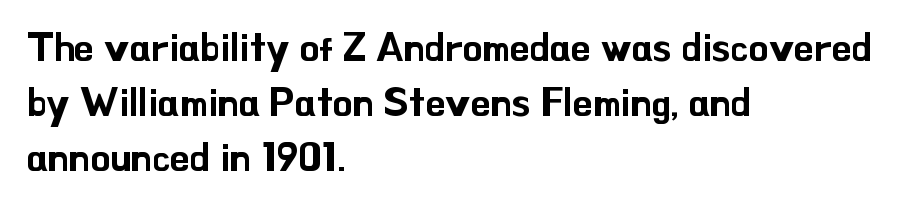
{"serif": "no", "italic": "no", "width": "normal", "stroke_contrast": "low", "x_height": "small", "monospaced": "no", "underline": "no", "align": "left", "line_spacing": "normal", "line_spacing_ratio": 1.38, "letter_spacing": "normal", "letter_spacing_em": 0.0, "glyph_px": 40}
